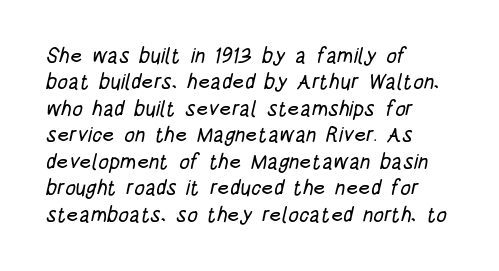
The image shows 21 px text type; set left-aligned, normal line spacing (1.26x), normal letter spacing, not underlined.
